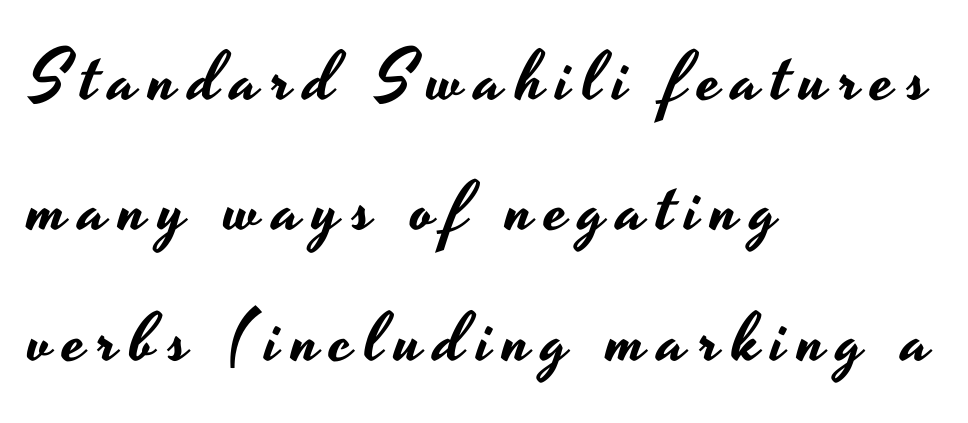
Notice how the passage keeps a crisp vertical edge on the left only. A typesetter would call this proportional, since set widths differ per character. This sample uses a sans-serif face.
